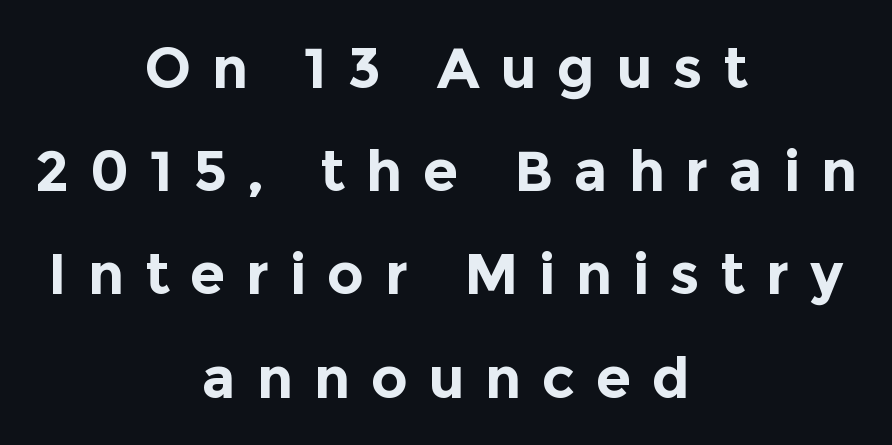
{"serif": "no", "italic": "no", "bold": "yes", "weight": "bold", "width": "normal", "x_height": "medium", "monospaced": "no", "underline": "no", "align": "center", "line_spacing_ratio": 1.81, "letter_spacing": "wide", "letter_spacing_em": 0.36, "glyph_px": 57}
